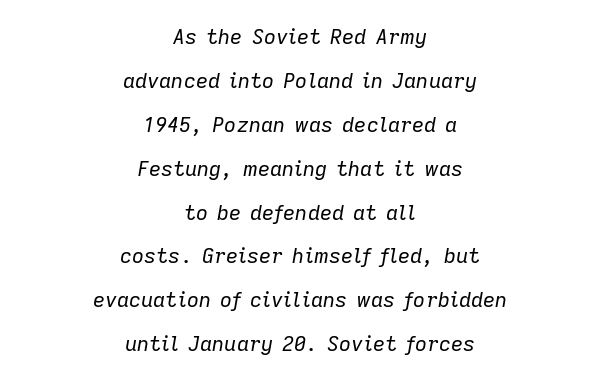
Q: Is the text bold? A: No.
Q: Is the text italic (slanted)? A: Yes, it leans right by about 9 degrees.
Q: Is the text underlined? A: No.
Q: How is the paragraph aligned? A: Centered.
Q: Is the spacing between letters normal or unusually wide? A: Normal.
Q: Is the spacing between lines tight, normal or loose? A: Loose.
